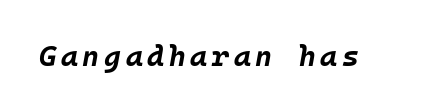
{"italic": "yes", "lean": "right", "slant_degrees": 10, "bold": "yes", "weight": "bold", "width": "normal", "stroke_contrast": "low", "x_height": "large", "underline": "no", "glyph_px": 29}
